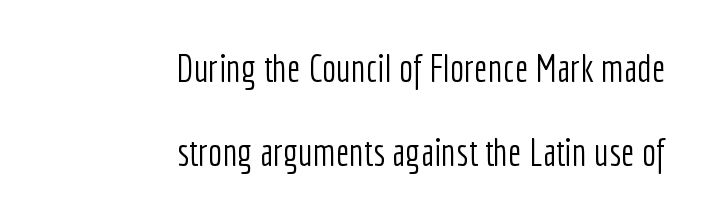
{"serif": "no", "italic": "no", "bold": "no", "weight": "light", "width": "condensed", "stroke_contrast": "low", "x_height": "medium", "monospaced": "no", "underline": "no", "align": "right", "line_spacing": "loose", "line_spacing_ratio": 2.22, "letter_spacing": "normal", "letter_spacing_em": 0.0, "glyph_px": 38}
